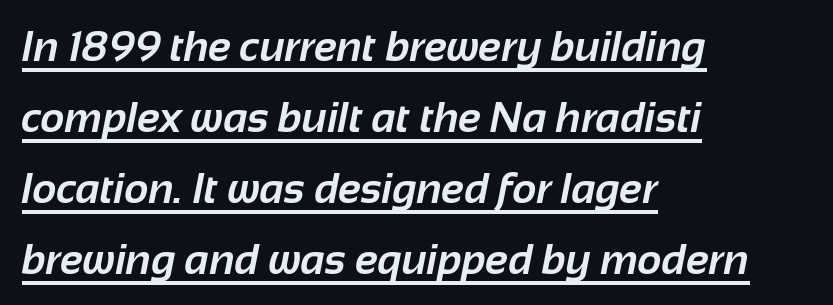
The gaps between neighbouring characters are ordinary and unremarkable. Think of a printed novel: that variable character pitch is what you see here. The strokes are fattened all the way to bold. Typographically, this falls in the sans-serif category.
